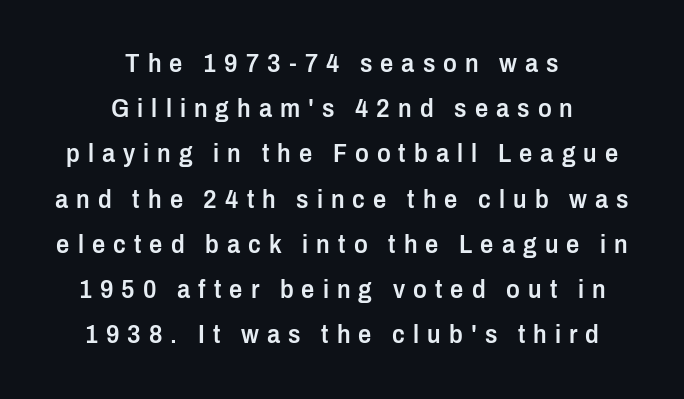
Q: Is the text bold? A: Semi-bold.
Q: Is the text italic (slanted)? A: No, it is upright.
Q: Is the text underlined? A: No.
Q: How is the paragraph aligned? A: Centered.
Q: Is the spacing between letters normal or unusually wide? A: Unusually wide.
